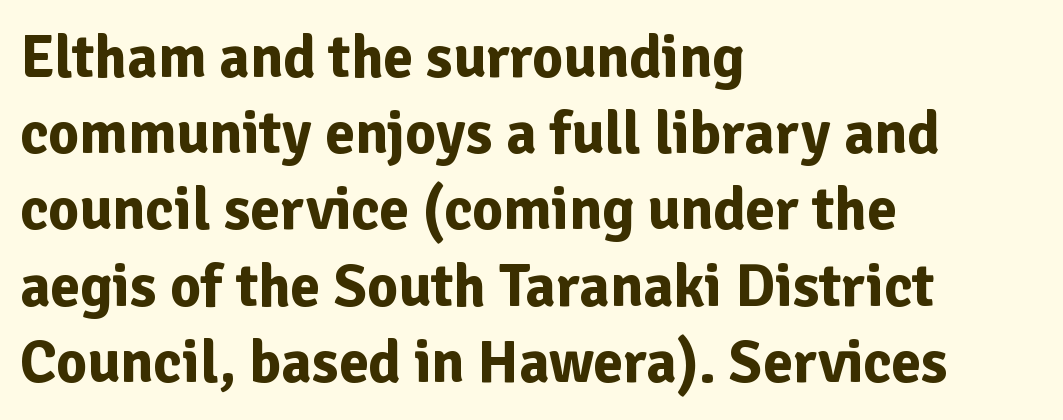
The image shows 60 px bold sans-serif type, upright; set left-aligned, normal line spacing (1.27x), normal letter spacing, not underlined; low stroke contrast and a medium x-height.
